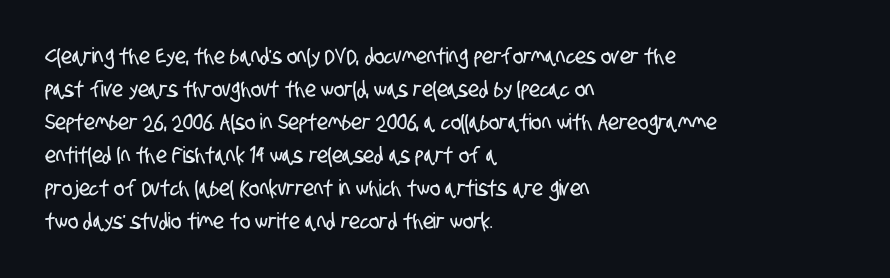
Short and long lines alike share a common starting point at left. Line spacing here is normal. Underline: absent. Observe the ordinary spacing: letters are neighbours, not strangers.
